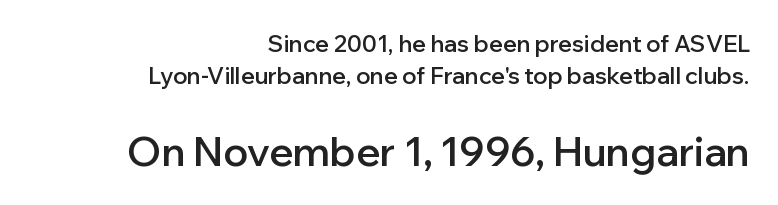
The image shows 40 px semibold sans-serif type, upright; set right-aligned, normal line spacing (1.41x), normal letter spacing, not underlined; the second (bottom) block is 1.74x larger; low stroke contrast and a medium x-height.
